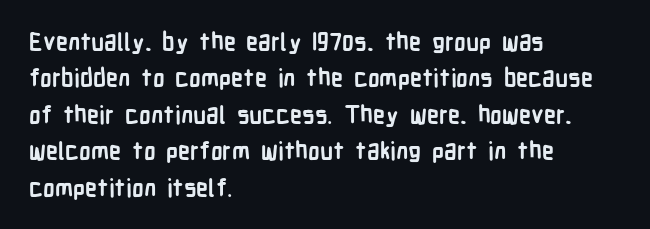
The image shows 24 px bold type, upright; set left-aligned, normal line spacing (1.52x), normal letter spacing, not underlined.
